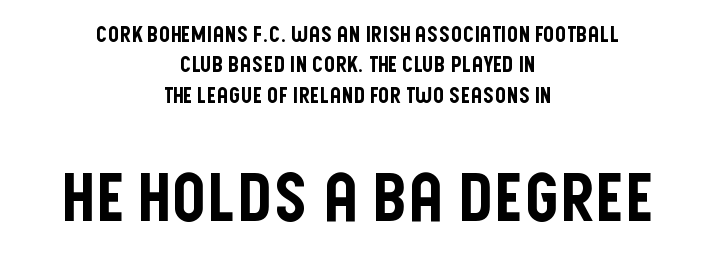
The image shows 67 px condensed sans-serif type, upright; set centered, normal line spacing (1.38x), normal letter spacing, not underlined; the second (bottom) block is 3.05x larger; low stroke contrast and a large x-height.
